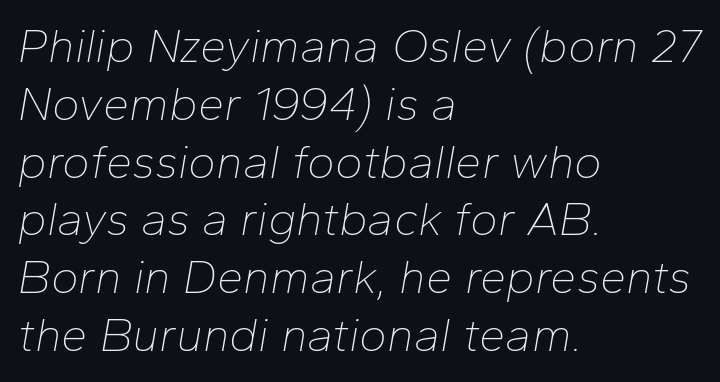
{"italic": "yes", "lean": "right", "slant_degrees": 10, "bold": "no", "weight": "thin", "width": "normal", "stroke_contrast": "low", "x_height": "medium", "monospaced": "no", "underline": "no", "align": "left", "line_spacing_ratio": 1.23, "letter_spacing": "normal", "letter_spacing_em": 0.0, "glyph_px": 47}
